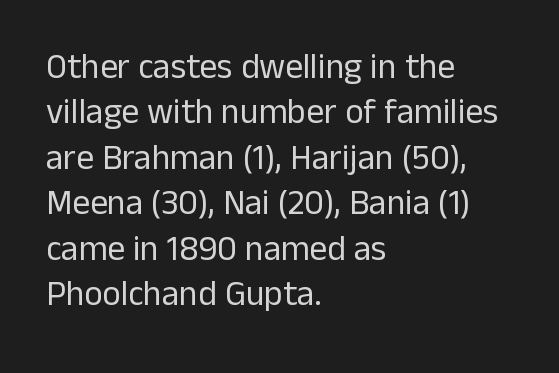
{"serif": "no", "italic": "no", "bold": "no", "weight": "regular", "width": "normal", "stroke_contrast": "low", "x_height": "medium", "monospaced": "no", "underline": "no", "align": "left", "line_spacing": "normal", "line_spacing_ratio": 1.3, "letter_spacing": "normal", "letter_spacing_em": 0.0, "glyph_px": 35}
